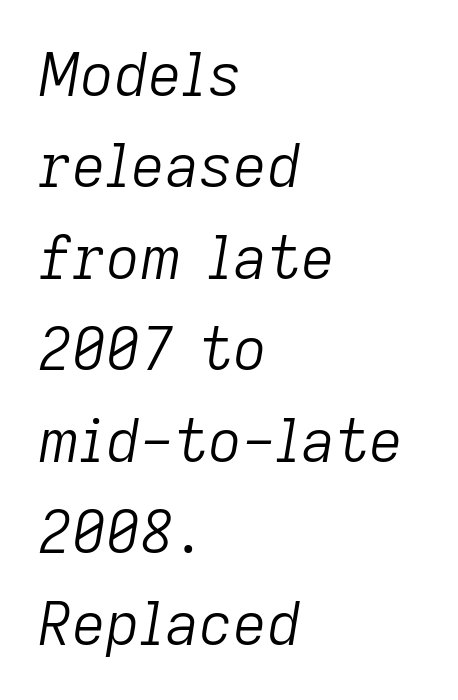
{"italic": "yes", "lean": "right", "slant_degrees": 9, "bold": "no", "weight": "light", "width": "normal", "stroke_contrast": "low", "x_height": "medium", "monospaced": "no", "underline": "no", "align": "left", "line_spacing": "normal", "line_spacing_ratio": 1.55, "letter_spacing": "normal", "letter_spacing_em": 0.0, "glyph_px": 59}
